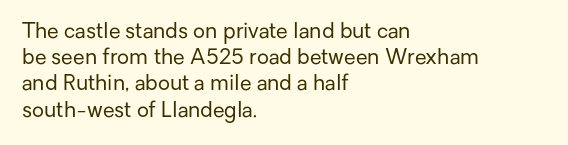
Does extra space separate the letters? No, they use regular spacing. Layout note: lines flush left. The area under the type is left untouched. This reads as an unemphasized weight, regular at the heaviest. This is roman type, the default non-slanted kind. Vertical spacing — default.
